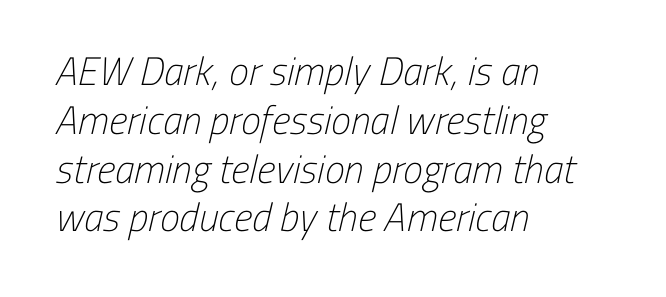
The image shows 40 px light, condensed sans-serif type; set left-aligned, line spacing 1.22x, normal letter spacing, not underlined; low stroke contrast and a medium x-height.
